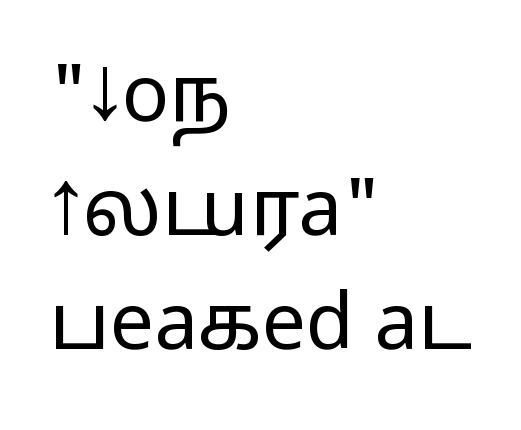
The image shows 78 px wide sans-serif type, upright; set left-aligned, normal line spacing (1.46x), normal letter spacing, not underlined; medium stroke contrast.
